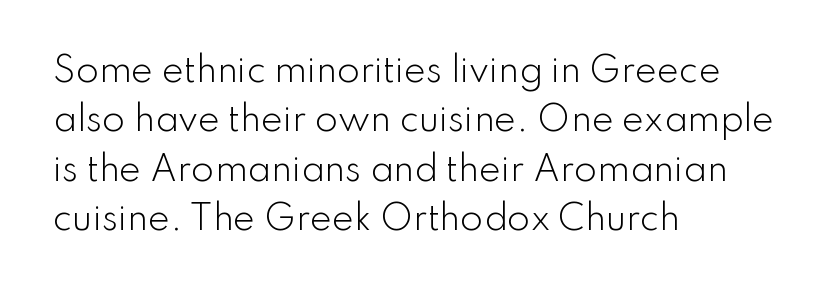
{"serif": "no", "italic": "no", "bold": "no", "weight": "light", "width": "normal", "stroke_contrast": "low", "x_height": "small", "monospaced": "no", "underline": "no", "align": "left", "line_spacing": "normal", "line_spacing_ratio": 1.5, "letter_spacing": "normal", "letter_spacing_em": 0.0, "glyph_px": 33}
